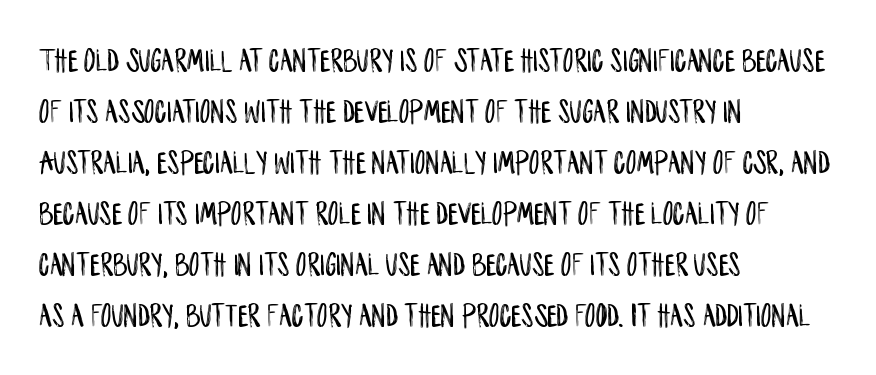
The image shows 34 px condensed sans-serif type, upright; set left-aligned, normal line spacing (1.5x), normal letter spacing, not underlined; low stroke contrast and a large x-height.
